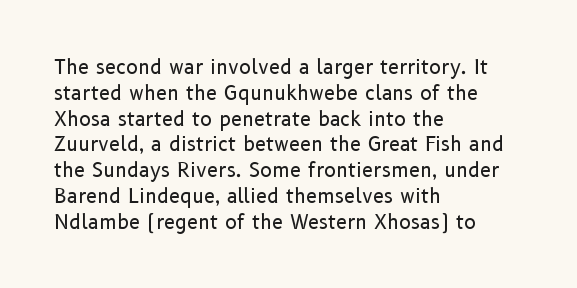
{"italic": "no", "bold": "no", "underline": "no", "align": "left", "line_spacing": "normal", "line_spacing_ratio": 1.29, "letter_spacing": "normal", "letter_spacing_em": 0.0, "glyph_px": 20}
